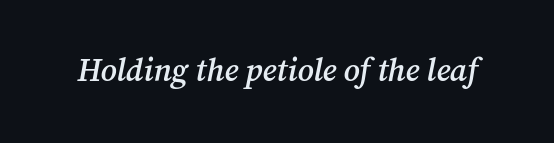
The image shows 32 px semibold serif type, italic (leaning right); set normal letter spacing, not underlined; medium stroke contrast and a medium x-height.
